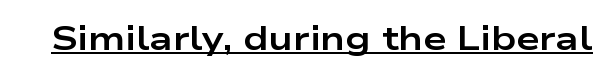
The image shows 33 px bold, wide sans-serif type, upright; set normal letter spacing, underlined; low stroke contrast and a medium x-height.
